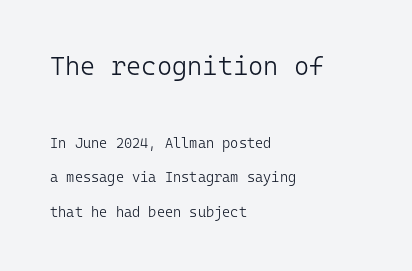
The compositor pushed each line to the left boundary. The specimen reads as upright at a glance. Block one is the big one; block two sits smaller underneath. This sample uses plain, unmodified letter spacing.
